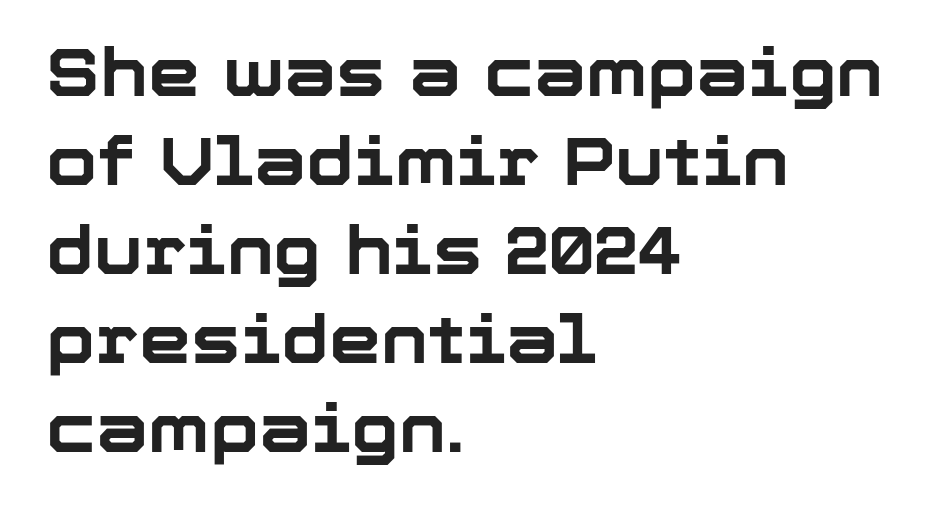
Q: Is the text bold? A: Yes.
Q: Is the text italic (slanted)? A: No, it is upright.
Q: Is the typeface a serif or a sans-serif typeface? A: Sans-serif.
Q: Is the text underlined? A: No.
Q: How is the paragraph aligned? A: Left-aligned.
Q: Is the spacing between letters normal or unusually wide? A: Normal.
Q: Is the spacing between lines tight, normal or loose? A: Normal.
Q: Width (condensed, normal, or wide)? A: Normal.
Q: Stroke contrast? A: Low.
Q: x-height? A: Medium.
Q: Monospaced? A: No.
